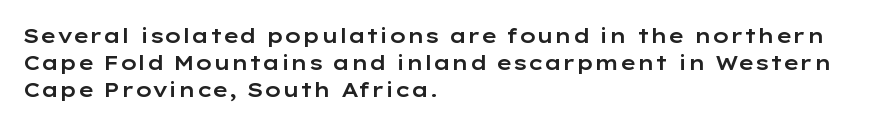
Teacher's note: observe the even left margin — that is flush-left alignment. Letter spacing: default. Every stem runs plumb, perpendicular to the baseline. The baseline area is clear. One glance says typical: line gaps are just what's usual.
